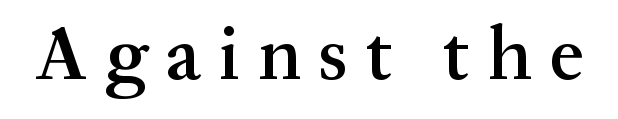
Q: Is the text bold? A: Semi-bold.
Q: Is the text italic (slanted)? A: No, it is upright.
Q: Is the typeface a serif or a sans-serif typeface? A: Serif.
Q: Is the text underlined? A: No.
Q: Is the spacing between letters normal or unusually wide? A: Unusually wide.
Q: Width (condensed, normal, or wide)? A: Normal.
Q: Stroke contrast? A: Medium.
Q: x-height? A: Medium.
Q: Monospaced? A: No.
